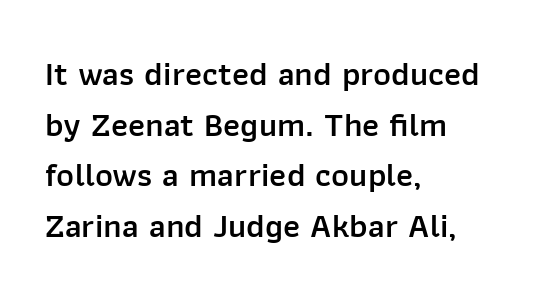
{"serif": "no", "italic": "no", "bold": "semi", "weight": "semibold", "width": "normal", "stroke_contrast": "low", "x_height": "medium", "monospaced": "no", "underline": "no", "align": "left", "line_spacing": "normal", "line_spacing_ratio": 1.49, "letter_spacing": "normal", "letter_spacing_em": 0.0, "glyph_px": 34}
